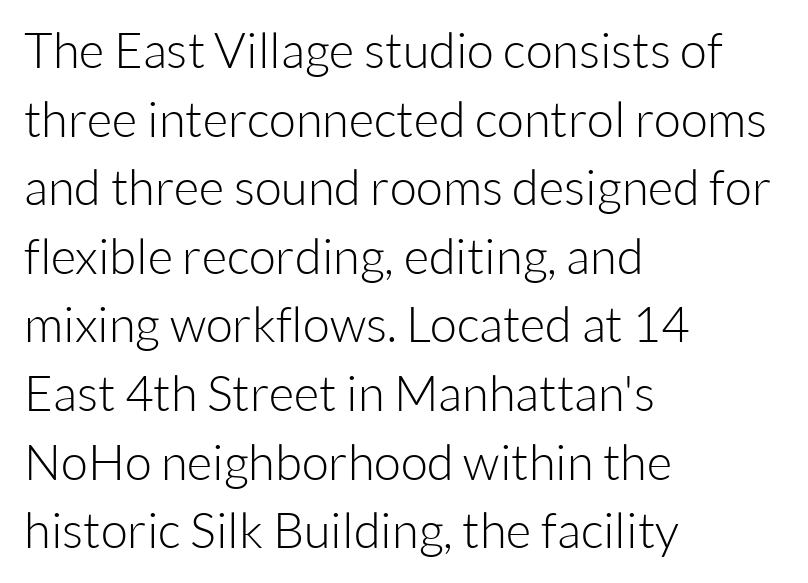
{"serif": "no", "italic": "no", "bold": "no", "weight": "light", "width": "normal", "stroke_contrast": "low", "x_height": "medium", "monospaced": "no", "underline": "no", "align": "left", "line_spacing": "normal", "line_spacing_ratio": 1.4, "letter_spacing": "normal", "letter_spacing_em": 0.0, "glyph_px": 49}
